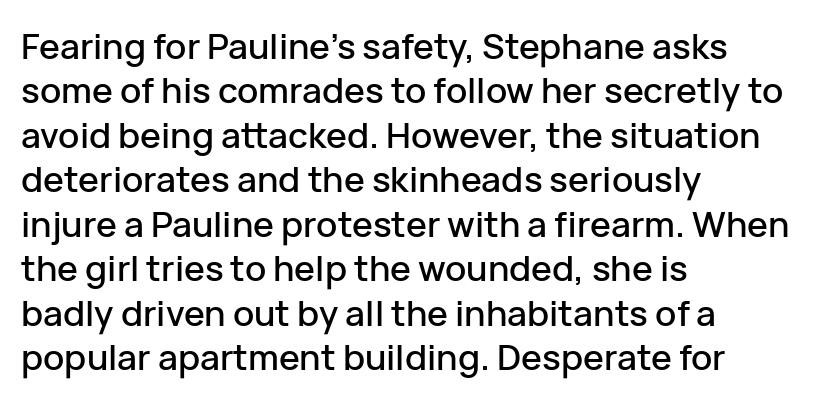
The image shows 35 px sans-serif type, upright; set left-aligned, normal line spacing (1.27x), normal letter spacing, not underlined; low stroke contrast and a medium x-height.
